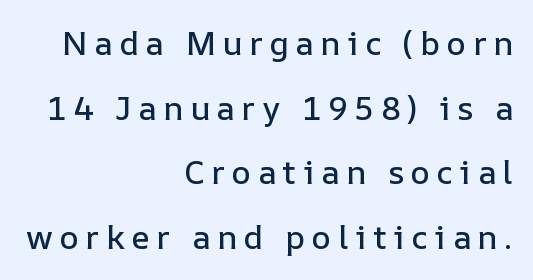
The image shows 33 px text type, upright; set right-aligned, loose line spacing (1.96x), unusually wide letter spacing (+0.2 em), not underlined; low stroke contrast and a medium x-height.
